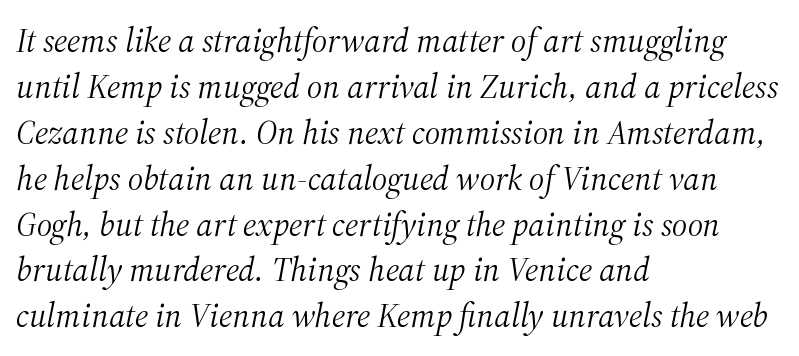
The rag falls on the right side of this text block. Does the type have serifs? Yes, each stem ends in a small foot. The letterforms sit shoulder to shoulder at normal distance. How would I describe the line gaps? Plain and ordinary.
